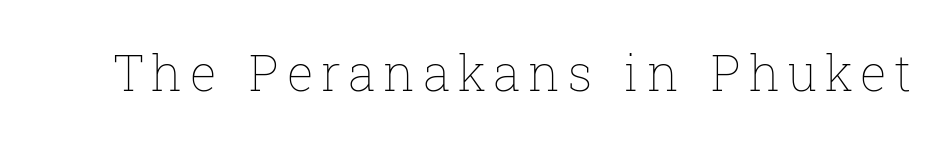
Q: Is the text bold? A: No.
Q: Is the text italic (slanted)? A: No, it is upright.
Q: Is the text underlined? A: No.
Q: Width (condensed, normal, or wide)? A: Normal.
Q: Stroke contrast? A: Low.
Q: x-height? A: Medium.
Q: Monospaced? A: No.
